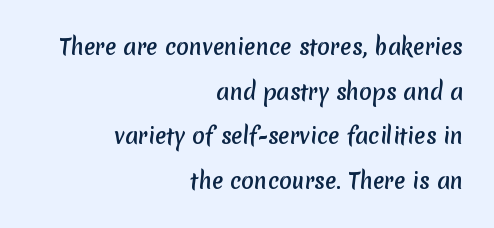
Is there much room between lines? Yes — plenty of vertical air separates them. A flush-right, rag-left setting is used for this passage. The foot of each line stays bare and open. The face used here has the dense, thick strokes of a bold.
